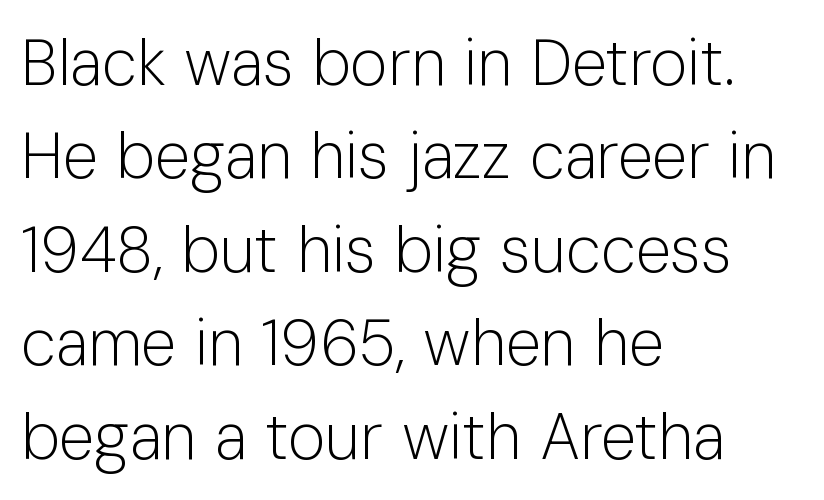
{"serif": "no", "italic": "no", "bold": "no", "weight": "light", "width": "normal", "stroke_contrast": "low", "x_height": "medium", "monospaced": "no", "underline": "no", "align": "left", "line_spacing": "normal", "line_spacing_ratio": 1.46, "letter_spacing": "normal", "letter_spacing_em": 0.0, "glyph_px": 64}
